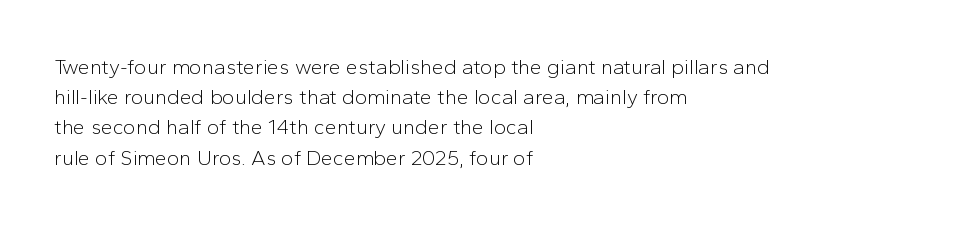
Q: Is the text bold? A: No.
Q: Is the text italic (slanted)? A: No, it is upright.
Q: Is the text underlined? A: No.
Q: How is the paragraph aligned? A: Left-aligned.
Q: Is the spacing between letters normal or unusually wide? A: Normal.
Q: Is the spacing between lines tight, normal or loose? A: Normal.
